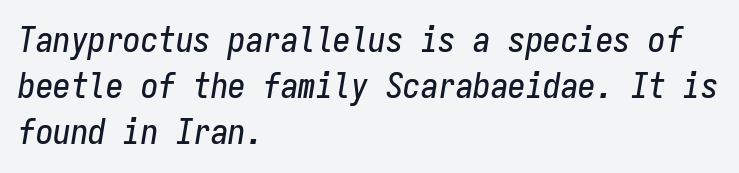
The image shows 35 px condensed type, italic (leaning right), monospaced; set left-aligned, normal line spacing (1.32x), normal letter spacing, not underlined; low stroke contrast and a medium x-height.
